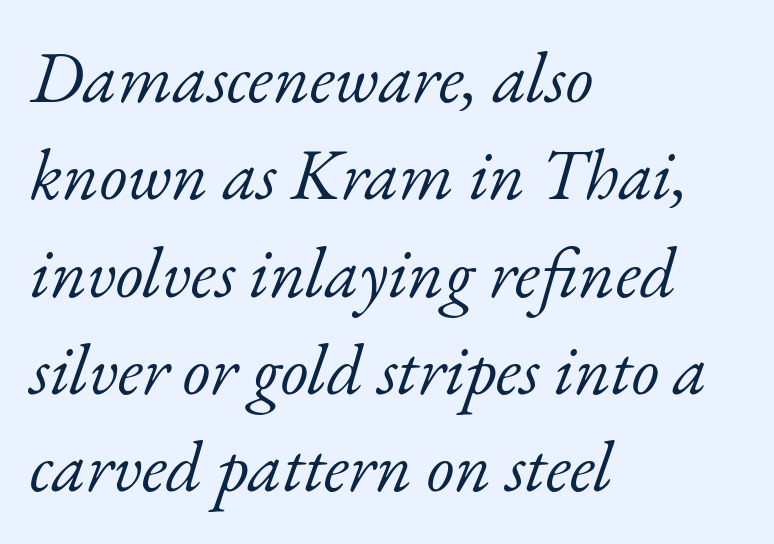
Quick note: interline space is typical. Look at the bottom of the vertical strokes: they flare into serifs here. Each line starts at the same left margin while the right side varies. Glance below the letters and you will spot only blank space. Note the varied advance widths — an 'i' is clearly narrower than an 'm'.
